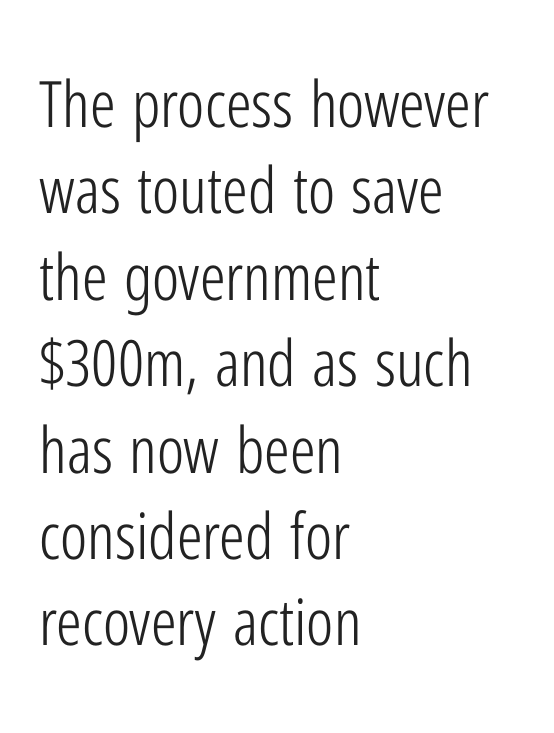
The image shows 64 px light, condensed sans-serif type, upright; set left-aligned, normal line spacing (1.35x), normal letter spacing, not underlined; low stroke contrast and a medium x-height.
